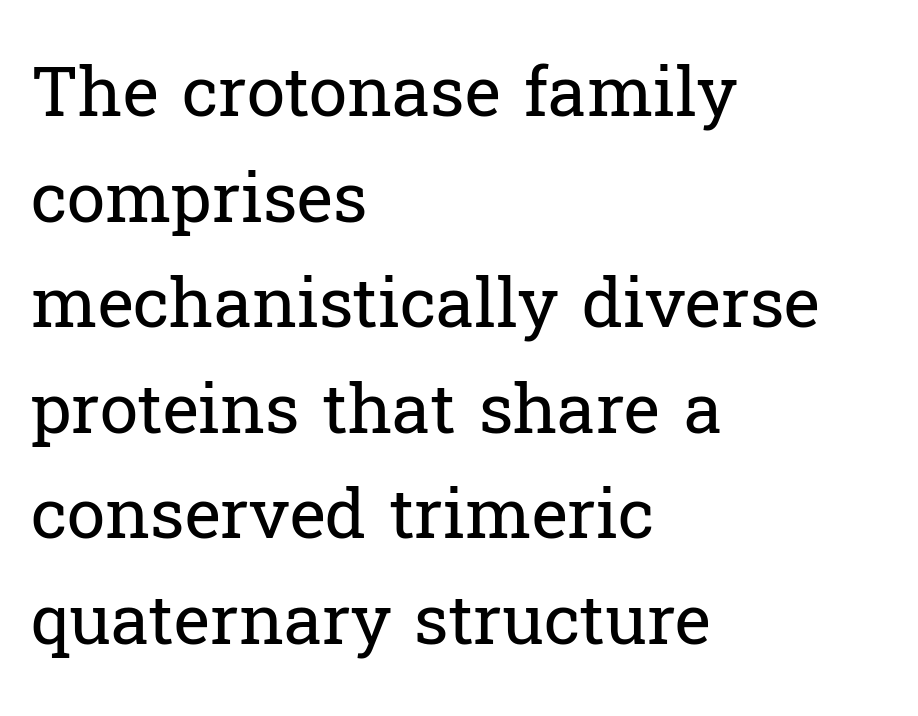
{"serif": "yes", "italic": "no", "bold": "no", "weight": "regular", "width": "normal", "stroke_contrast": "low", "x_height": "medium", "monospaced": "no", "underline": "no", "align": "left", "line_spacing": "normal", "line_spacing_ratio": 1.53, "letter_spacing": "normal", "letter_spacing_em": 0.0, "glyph_px": 69}
